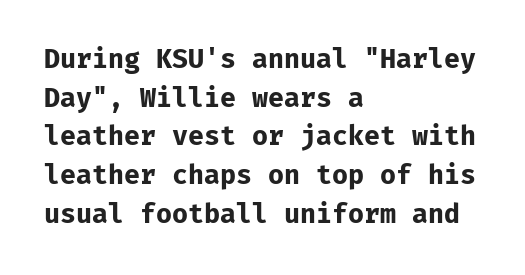
{"italic": "no", "bold": "yes", "underline": "no", "align": "left", "line_spacing": "normal", "line_spacing_ratio": 1.49, "letter_spacing": "normal", "letter_spacing_em": 0.0, "glyph_px": 26}
